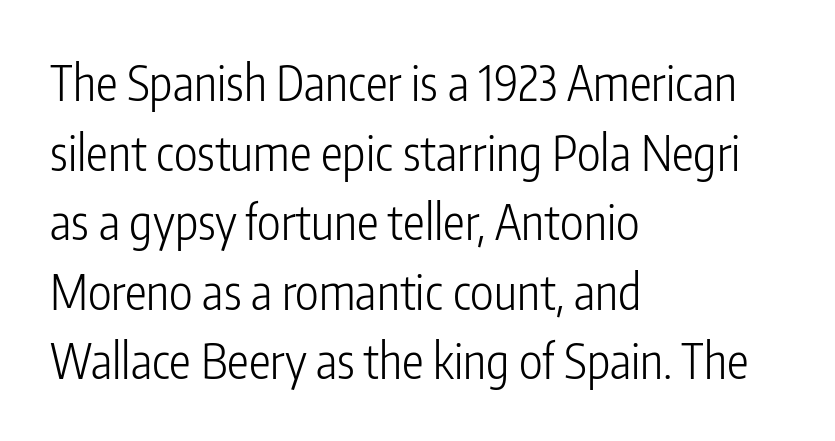
The image shows 49 px light, condensed sans-serif type, upright; set left-aligned, normal line spacing (1.42x), normal letter spacing, not underlined; low stroke contrast and a medium x-height.
